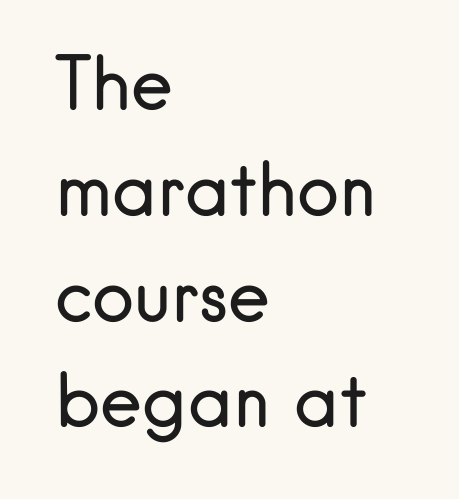
The image shows 71 px regular-weight sans-serif type, upright; set left-aligned, normal line spacing (1.49x), normal letter spacing, not underlined; low stroke contrast and a small x-height.
